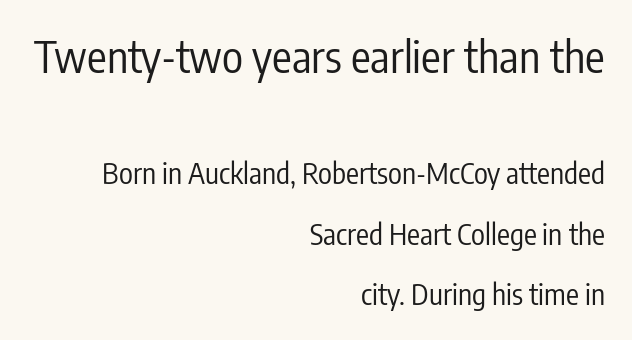
Q: Is the text bold? A: No.
Q: Is the text italic (slanted)? A: No, it is upright.
Q: Is the typeface a serif or a sans-serif typeface? A: Sans-serif.
Q: Is the text underlined? A: No.
Q: How is the paragraph aligned? A: Right-aligned.
Q: Is the spacing between letters normal or unusually wide? A: Normal.
Q: Is the spacing between lines tight, normal or loose? A: Loose.
Q: Which block of text is set in a larger size, the first (top) or the second (bottom)? A: The first (top) one.
Q: Width (condensed, normal, or wide)? A: Condensed.
Q: Stroke contrast? A: Low.
Q: x-height? A: Medium.
Q: Monospaced? A: No.
